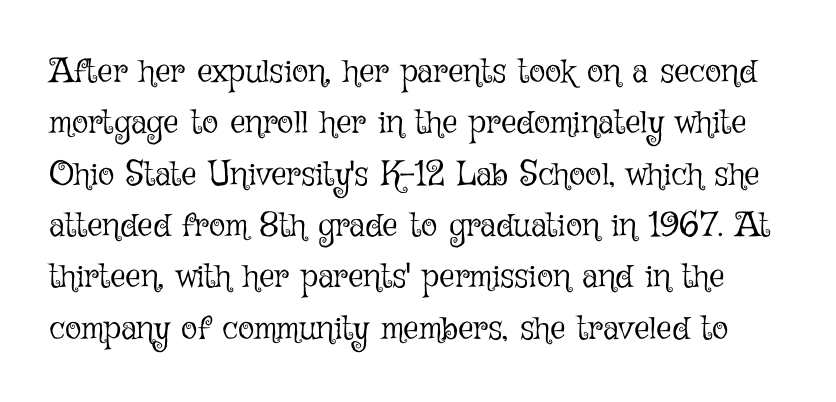
The face used here is proportionally spaced, like ordinary book or web type. Does the lettering tilt? It doesn't — this is upright. If you measured baseline to baseline, you'd find a middling distance. Stems here are at most as thick as an everyday book face. Tracking here is standard; glyphs follow each other at the usual distance.
